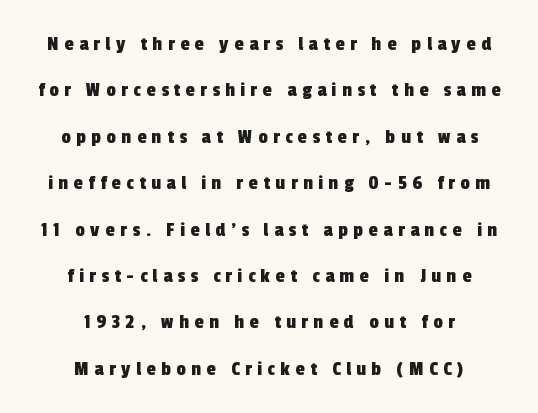
Q: Is the text underlined? A: No.
Q: How is the paragraph aligned? A: Centered.
Q: Is the spacing between letters normal or unusually wide? A: Unusually wide.
Q: Is the spacing between lines tight, normal or loose? A: Loose.
